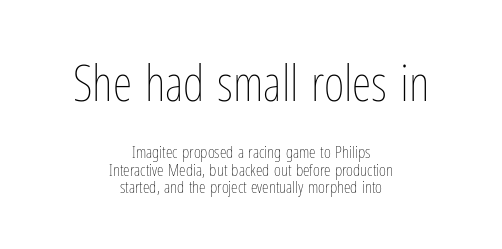
The image shows 50 px thin, condensed type, upright; set centered, tight line spacing (1.04x), normal letter spacing, not underlined; the first (top) block is 2.94x larger; low stroke contrast and a medium x-height.
